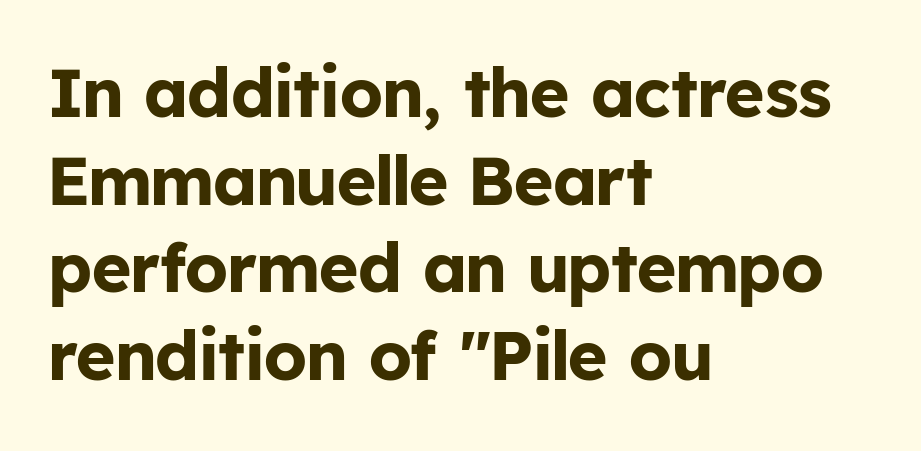
The image shows 68 px bold sans-serif type, upright; set left-aligned, normal line spacing (1.29x), normal letter spacing, not underlined; low stroke contrast and a medium x-height.
